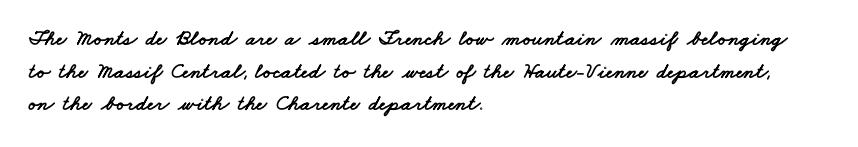
This sample is left-justified, so line endings fall wherever the words run out. Glyph-to-glyph distance matches everyday printed text. Each row of text sits above clean, open space. The space between consecutive lines is moderate.
